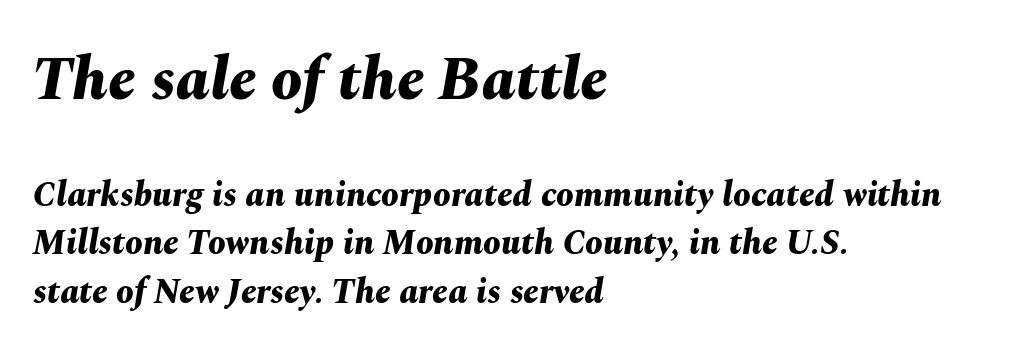
On the weight axis this lands at bold, roughly 700. A typesetter would call this proportional, since set widths differ per character. The first block has been scaled up relative to the second. Here the glyphs are tracked normally, forming tight word shapes.
